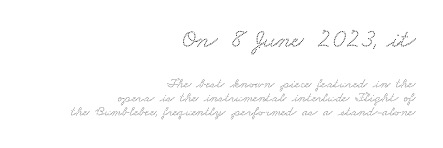
Q: Is the text underlined? A: No.
Q: How is the paragraph aligned? A: Right-aligned.
Q: Is the spacing between letters normal or unusually wide? A: Normal.
Q: Is the spacing between lines tight, normal or loose? A: Tight.
Q: Which block of text is set in a larger size, the first (top) or the second (bottom)? A: The first (top) one.
